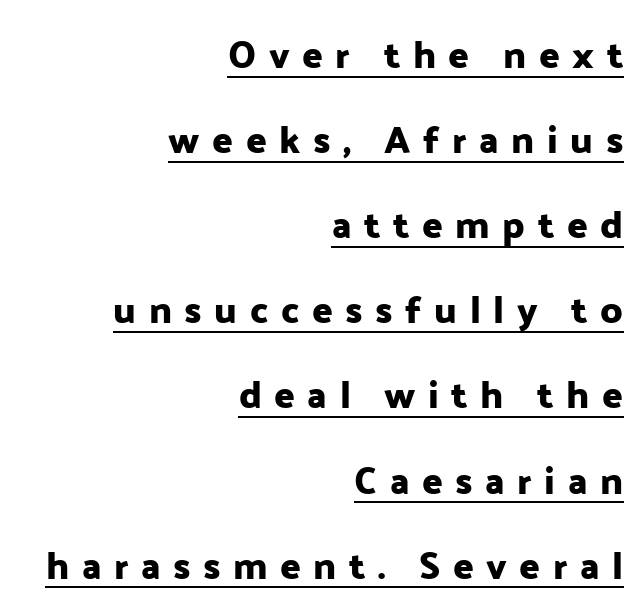
Line spacing here is loose. Tall strokes in this sample are plumb rather than angled. Line ends are locked; line starts wander. Each word looks stretched out because of the extra space between its letters.
